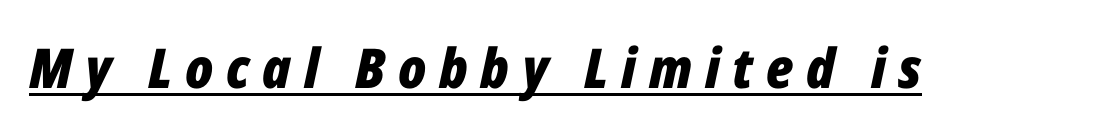
Q: Is the text bold? A: Yes.
Q: Is the text italic (slanted)? A: Yes, it leans right by about 12 degrees.
Q: Is the text underlined? A: Yes.
Q: Is the spacing between letters normal or unusually wide? A: Unusually wide.
Q: Width (condensed, normal, or wide)? A: Condensed.
Q: Stroke contrast? A: Low.
Q: x-height? A: Medium.
Q: Monospaced? A: No.
